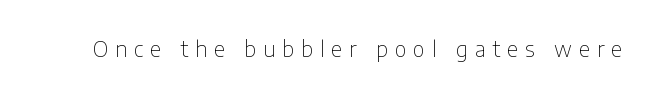
Caption: expanded tracking, letters set apart. Clear beneath every line of the passage. Unlike italic type, these characters show no tilt at all. This is not heavy type; no bold has been used.
